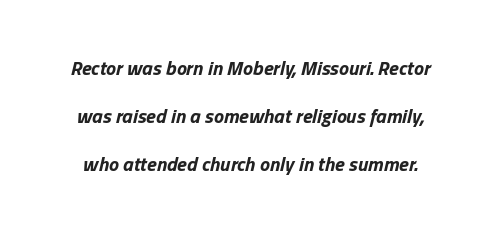
Stroke thickness is high; the sample reads as a true bold. Designer's note — italics engaged. The designer dialed line spacing up above the default. No extra tracking has been applied to these lines. Unmarked baselines from the first word to the last.
